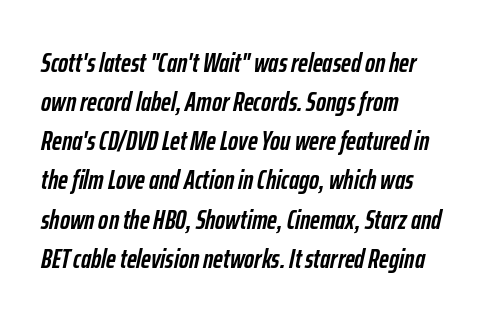
Regular leading. You'd pick this weight for a headline — it's a proper bold. The area under the type is left untouched. Slanted lettering throughout.
